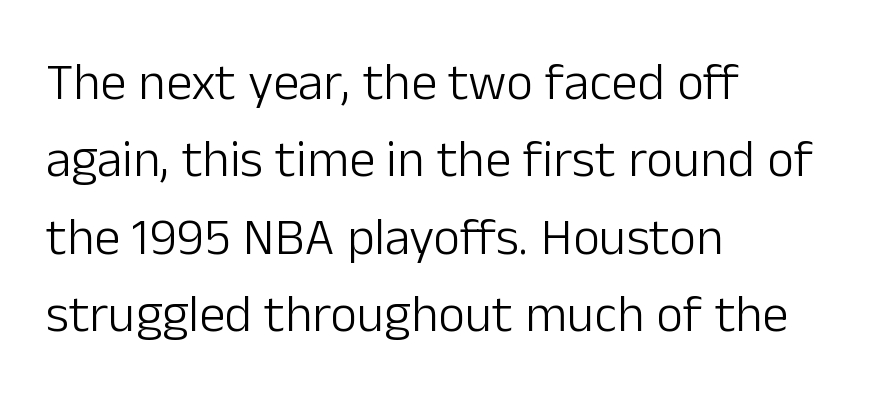
Interline gaps are of average width in this sample. Spacing verdict: proportional, widths tailored to each character. Unlike a traditional serif, this face leaves its strokes unadorned. Is the letter spacing exaggerated? No — it looks like the ordinary default. Ink coverage per letter is moderate at most.
